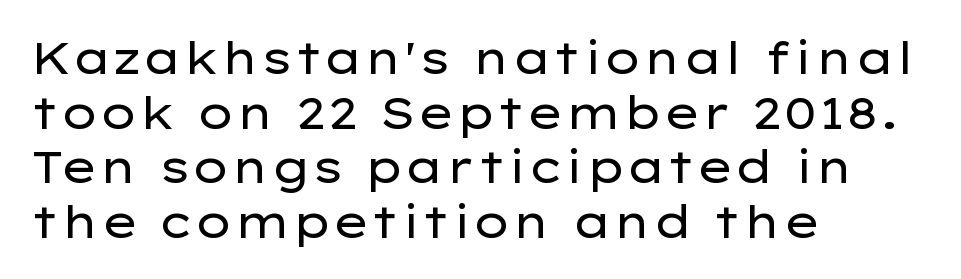
{"serif": "no", "italic": "no", "bold": "no", "weight": "regular", "width": "wide", "stroke_contrast": "low", "x_height": "medium", "monospaced": "no", "underline": "no", "align": "left", "line_spacing_ratio": 1.24, "letter_spacing": "normal", "letter_spacing_em": 0.0, "glyph_px": 44}
